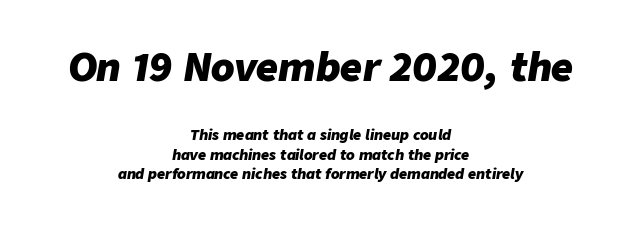
Q: Is the text bold? A: Yes.
Q: Is the text italic (slanted)? A: Yes, it leans right by about 9 degrees.
Q: Is the text underlined? A: No.
Q: How is the paragraph aligned? A: Centered.
Q: Is the spacing between letters normal or unusually wide? A: Normal.
Q: Is the spacing between lines tight, normal or loose? A: Normal.
Q: Which block of text is set in a larger size, the first (top) or the second (bottom)? A: The first (top) one.
Q: Width (condensed, normal, or wide)? A: Normal.
Q: Stroke contrast? A: Low.
Q: x-height? A: Medium.
Q: Monospaced? A: No.
